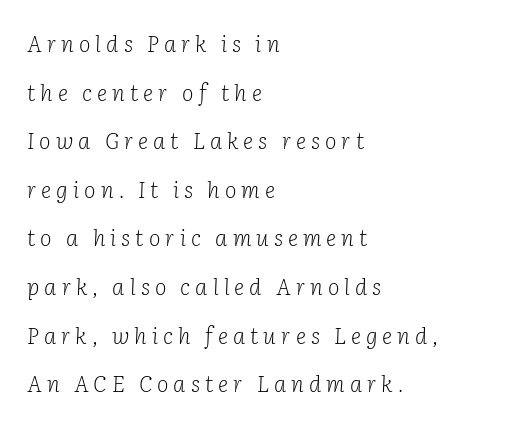
{"italic": "yes", "lean": "right", "slant_degrees": 2, "bold": "no", "underline": "no", "align": "left", "line_spacing": "loose", "line_spacing_ratio": 2.21, "letter_spacing": "wide", "letter_spacing_em": 0.23, "glyph_px": 22}
